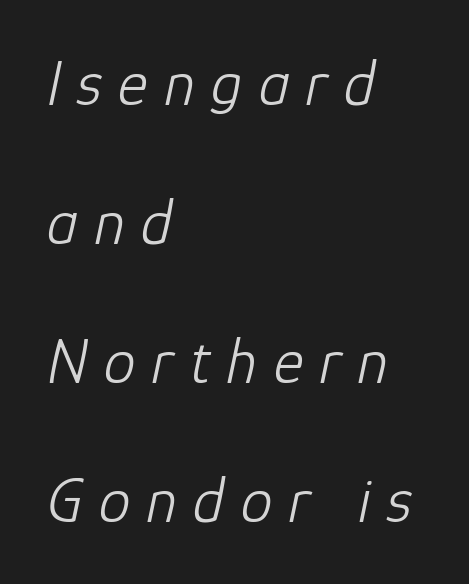
These lines are rendered in a variable-pitch font. These lines stand farther apart than default settings would place them. Compared with a centered layout, this one pins lines to the left instead. Beneath every word, the page is bare. This sample uses an oblique cut, with every glyph tilted off the vertical. No heavy texture on the line: the type isn't bold.
